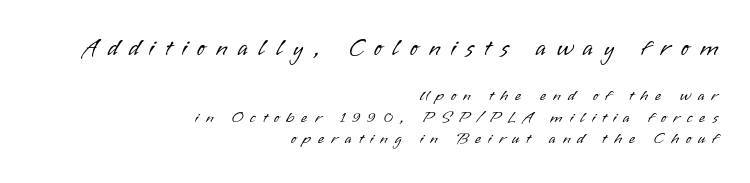
The image shows 24 px text type; set right-aligned, normal line spacing (1.36x), unusually wide letter spacing (+0.44 em), not underlined; the first (top) block is 1.5x larger.
